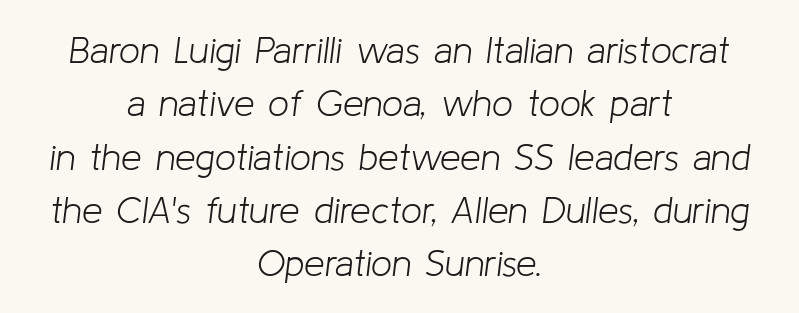
{"italic": "yes", "lean": "right", "slant_degrees": 8, "bold": "no", "weight": "light", "width": "normal", "stroke_contrast": "low", "x_height": "medium", "monospaced": "no", "underline": "no", "align": "center", "line_spacing": "normal", "line_spacing_ratio": 1.44, "letter_spacing": "normal", "letter_spacing_em": 0.0, "glyph_px": 37}
